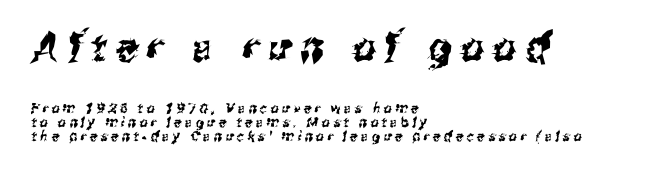
The image shows 40 px condensed sans-serif type; set left-aligned, tight line spacing (0.98x), unusually wide letter spacing (+0.24 em), not underlined; the first (top) block is 2.86x larger; medium stroke contrast and a medium x-height.
